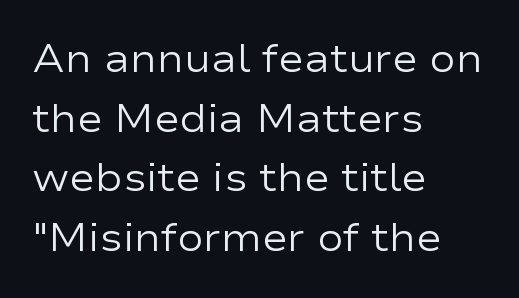
Q: Is the text bold? A: No.
Q: Is the text italic (slanted)? A: No, it is upright.
Q: Is the typeface a serif or a sans-serif typeface? A: Sans-serif.
Q: Is the text underlined? A: No.
Q: How is the paragraph aligned? A: Left-aligned.
Q: Is the spacing between letters normal or unusually wide? A: Normal.
Q: Is the spacing between lines tight, normal or loose? A: Normal.
Q: Width (condensed, normal, or wide)? A: Wide.
Q: Stroke contrast? A: Low.
Q: x-height? A: Medium.
Q: Monospaced? A: No.
